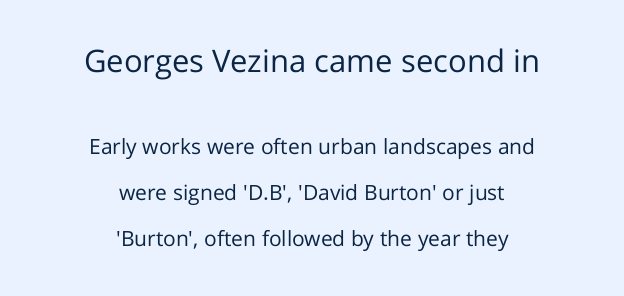
Here the designer chose a conventional face with non-uniform glyph widths. Honestly, the rows look like they've been pulled way apart. In this sample the first text group is rendered at the bigger scale. Nothing unusual about the tracking: characters are spaced as the font intends.
